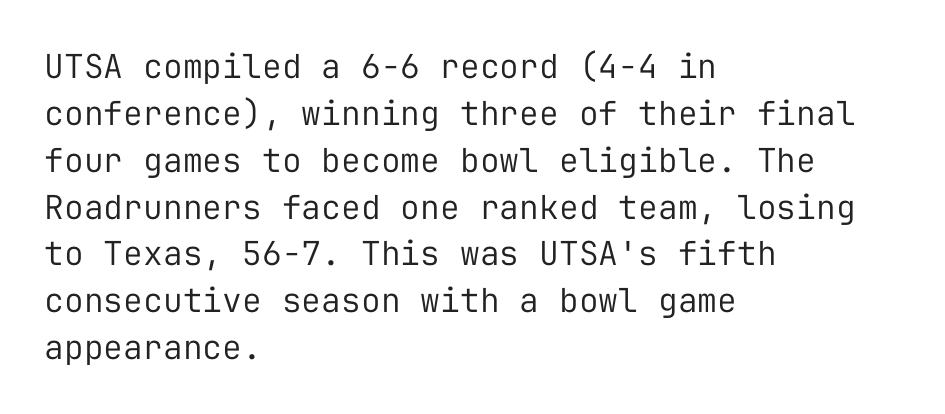
The image shows 33 px regular-weight sans-serif type, upright, monospaced; set left-aligned, normal line spacing (1.42x), normal letter spacing, not underlined; low stroke contrast and a medium x-height.
